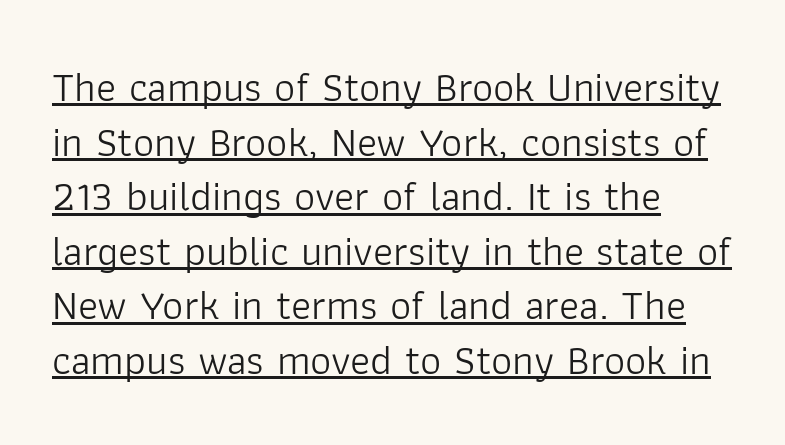
No extra tracking has been applied to these lines. Casual observation: everything's shoved over to the left. The letters look calm and open, with moderate or lighter stems. Italic: no, the glyphs are upright roman.
